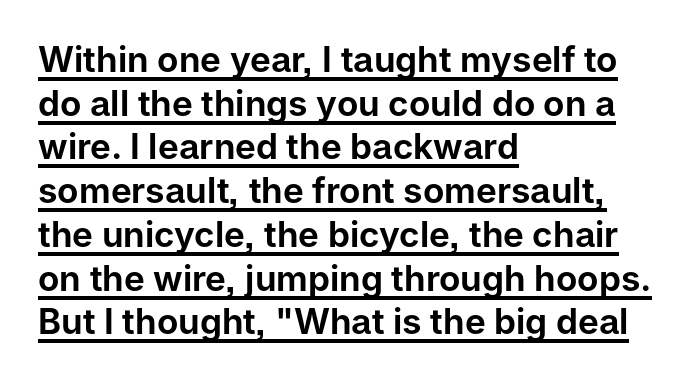
Q: Is the text italic (slanted)? A: No, it is upright.
Q: Is the typeface a serif or a sans-serif typeface? A: Sans-serif.
Q: Is the text underlined? A: Yes.
Q: How is the paragraph aligned? A: Left-aligned.
Q: Is the spacing between letters normal or unusually wide? A: Normal.
Q: Is the spacing between lines tight, normal or loose? A: Normal.
Q: Width (condensed, normal, or wide)? A: Normal.
Q: Stroke contrast? A: Low.
Q: x-height? A: Medium.
Q: Monospaced? A: No.
